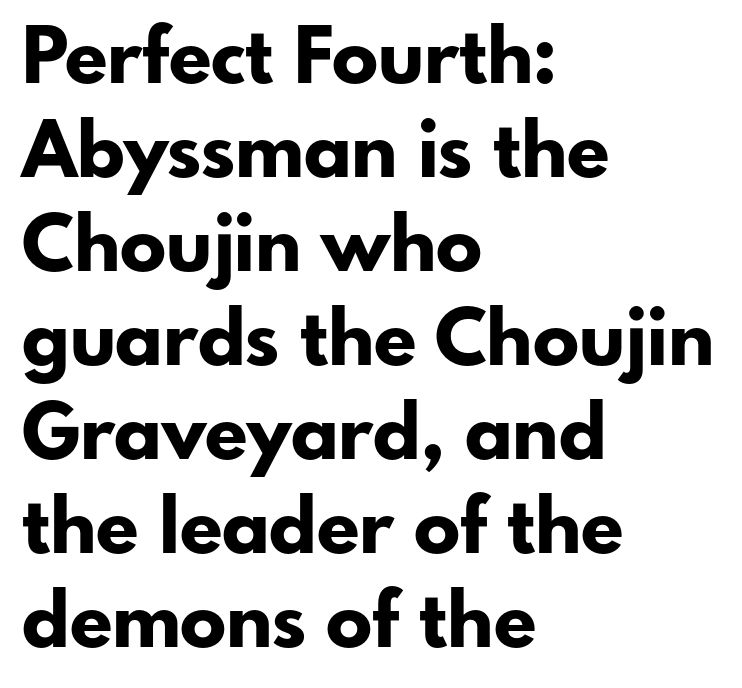
{"serif": "no", "italic": "no", "bold": "yes", "weight": "bold", "width": "normal", "stroke_contrast": "low", "x_height": "small", "monospaced": "no", "underline": "no", "align": "left", "line_spacing_ratio": 1.22, "letter_spacing": "normal", "letter_spacing_em": 0.0, "glyph_px": 77}
